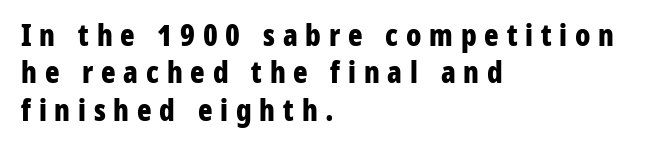
Nobody drew a line under any word here. The rendering anchors every line to the left-hand side. Leading: standard. Pretty heavy lettering here — definitely bold. It's the straight-up-and-down kind of type. Spacing between characters has been opened up far beyond the box default.
